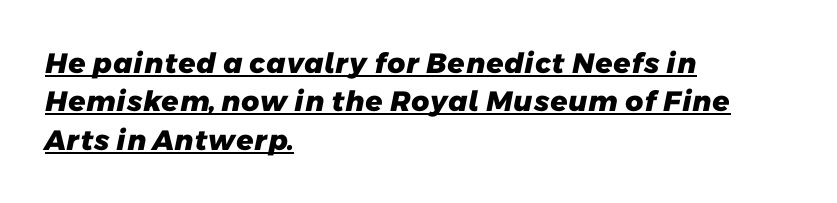
The image shows 28 px heavy sans-serif type; set left-aligned, normal line spacing (1.37x), normal letter spacing, underlined; low stroke contrast and a medium x-height.
